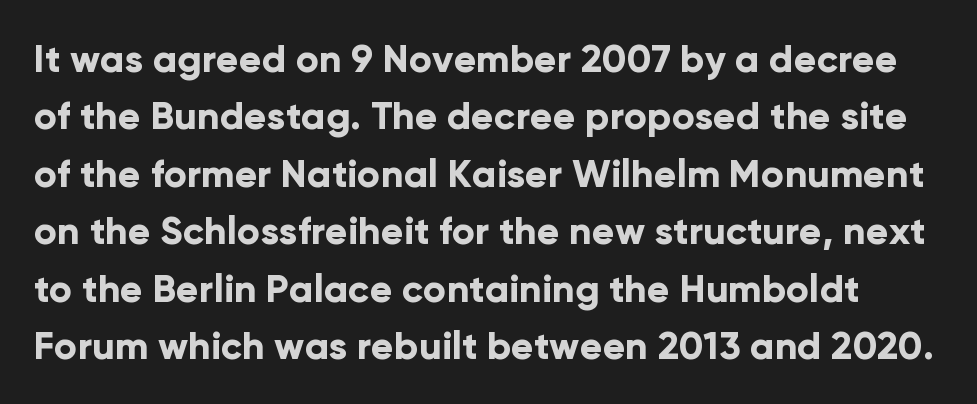
{"serif": "no", "italic": "no", "bold": "yes", "weight": "bold", "width": "normal", "stroke_contrast": "low", "x_height": "medium", "monospaced": "no", "underline": "no", "line_spacing": "normal", "line_spacing_ratio": 1.51, "letter_spacing": "normal", "letter_spacing_em": 0.0, "glyph_px": 38}
